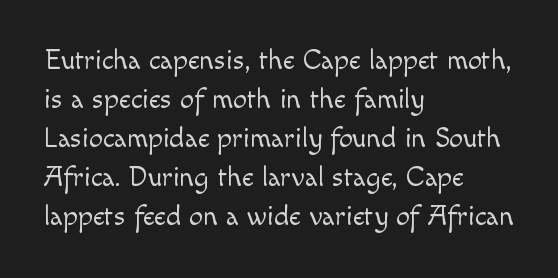
Q: Is the text bold? A: No.
Q: Is the text italic (slanted)? A: No, it is upright.
Q: Is the typeface a serif or a sans-serif typeface? A: Sans-serif.
Q: Is the text underlined? A: No.
Q: How is the paragraph aligned? A: Left-aligned.
Q: Is the spacing between letters normal or unusually wide? A: Normal.
Q: Is the spacing between lines tight, normal or loose? A: Normal.
Q: Width (condensed, normal, or wide)? A: Normal.
Q: x-height? A: Small.
Q: Monospaced? A: No.
